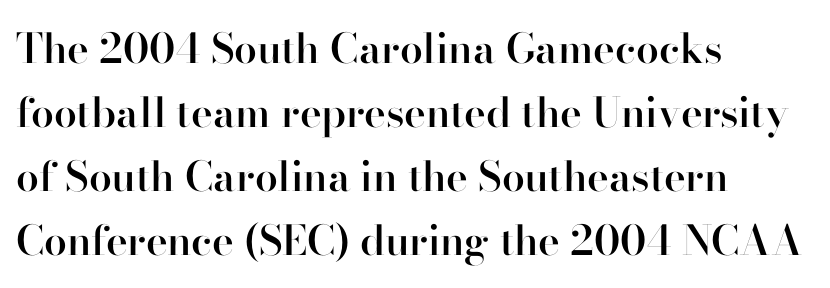
Words appear dense and cohesive because spacing is normal. The lettering holds an erect, upright posture throughout. The designer left line spacing at the default. I'd call this a serif setting — the letters wear small feet. The foot of each line stays bare and open.
